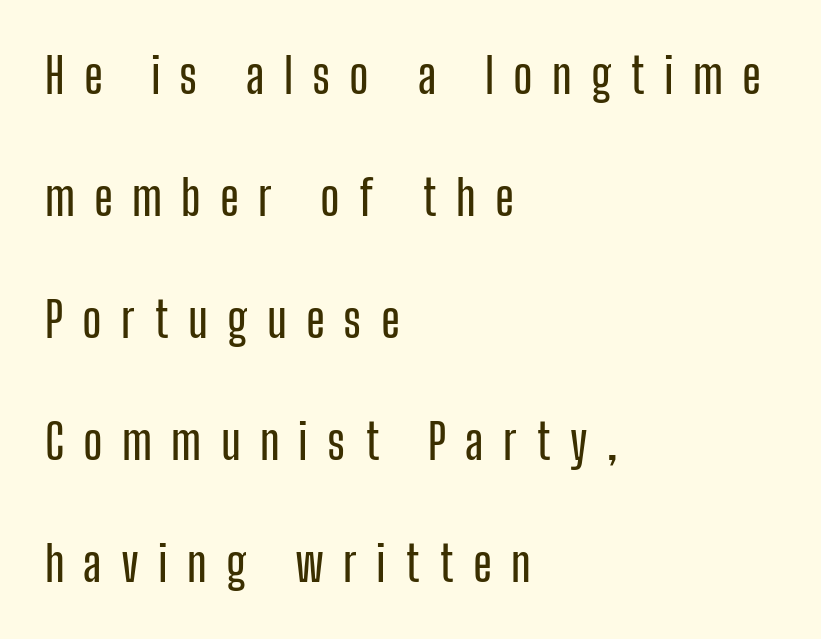
Q: Is the text italic (slanted)? A: No, it is upright.
Q: Is the typeface a serif or a sans-serif typeface? A: Sans-serif.
Q: Is the text underlined? A: No.
Q: How is the paragraph aligned? A: Left-aligned.
Q: Is the spacing between letters normal or unusually wide? A: Unusually wide.
Q: Is the spacing between lines tight, normal or loose? A: Loose.
Q: Width (condensed, normal, or wide)? A: Condensed.
Q: Stroke contrast? A: Low.
Q: x-height? A: Medium.
Q: Monospaced? A: No.
